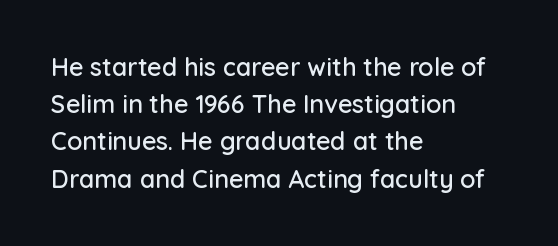
The image shows 25 px text type, upright; set left-aligned, normal line spacing (1.49x), normal letter spacing, not underlined.
